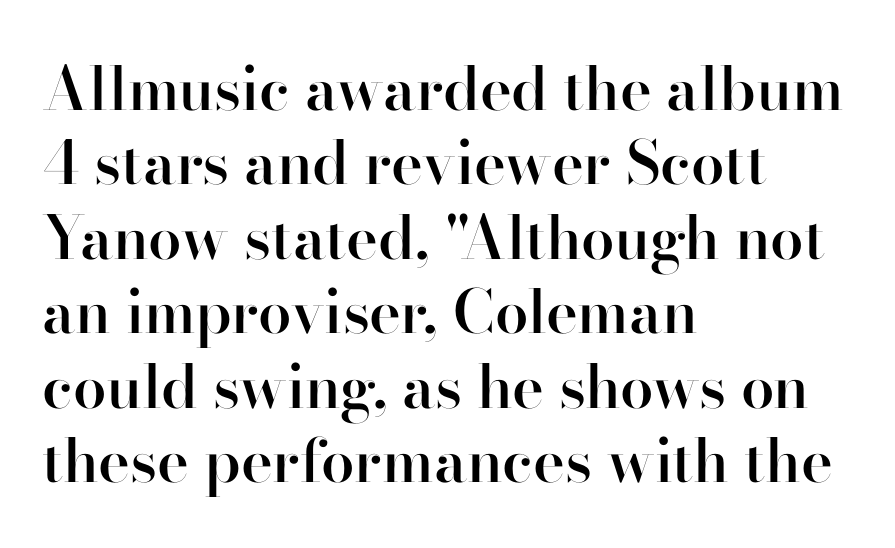
{"serif": "yes", "italic": "no", "bold": "semi", "weight": "semibold", "width": "normal", "stroke_contrast": "high", "x_height": "small", "monospaced": "no", "underline": "no", "align": "left", "line_spacing_ratio": 1.24, "letter_spacing": "normal", "letter_spacing_em": 0.0, "glyph_px": 60}
